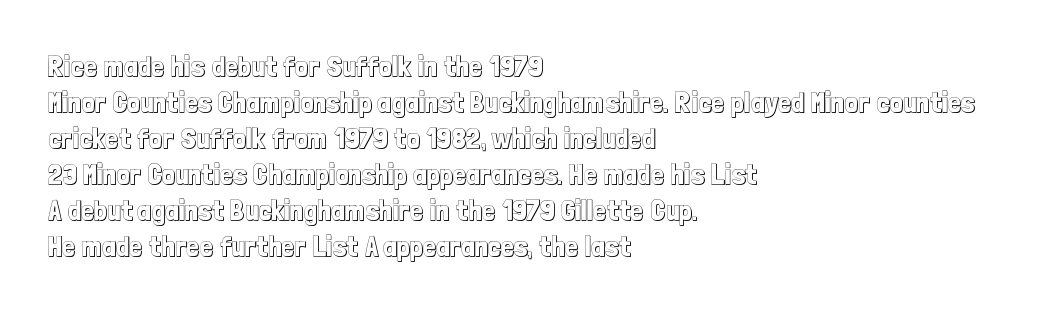
The image shows 29 px condensed type, upright; set left-aligned, line spacing 1.24x, normal letter spacing, not underlined; a medium x-height.
